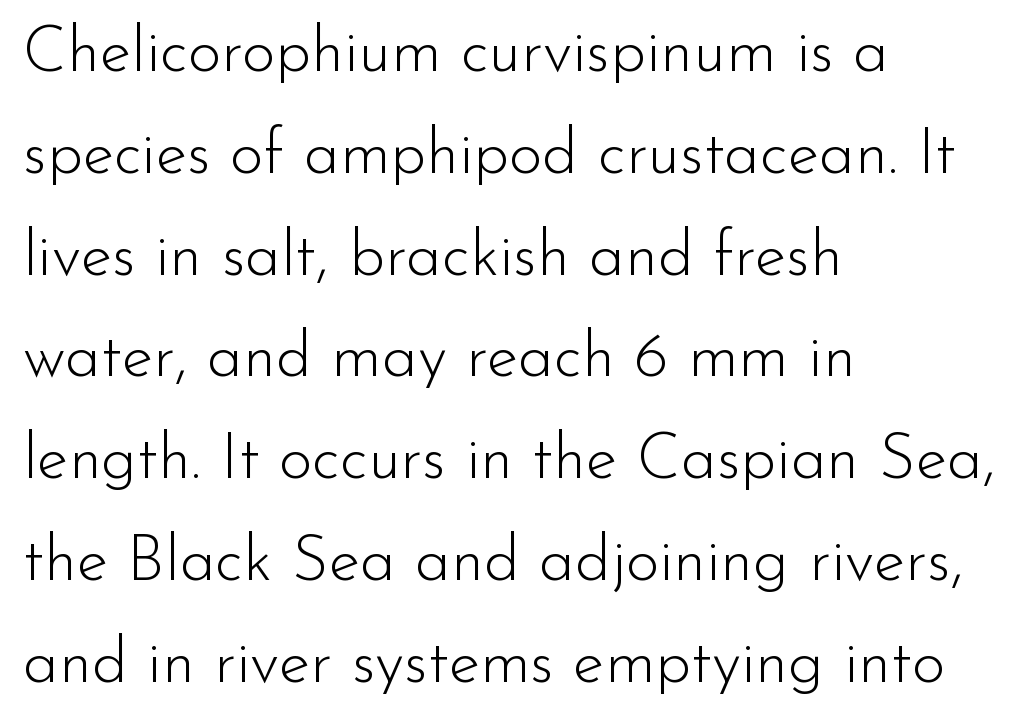
{"serif": "no", "italic": "no", "bold": "no", "weight": "light", "width": "normal", "stroke_contrast": "low", "x_height": "small", "monospaced": "no", "underline": "no", "align": "left", "line_spacing": "normal", "line_spacing_ratio": 1.59, "letter_spacing": "normal", "letter_spacing_em": 0.0, "glyph_px": 64}
